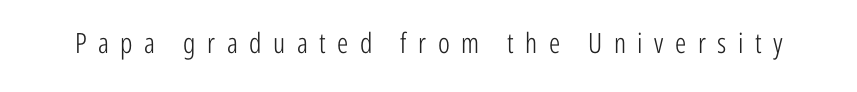
The image shows 28 px light, condensed sans-serif type, upright; set unusually wide letter spacing (+0.41 em), not underlined; low stroke contrast and a medium x-height.
